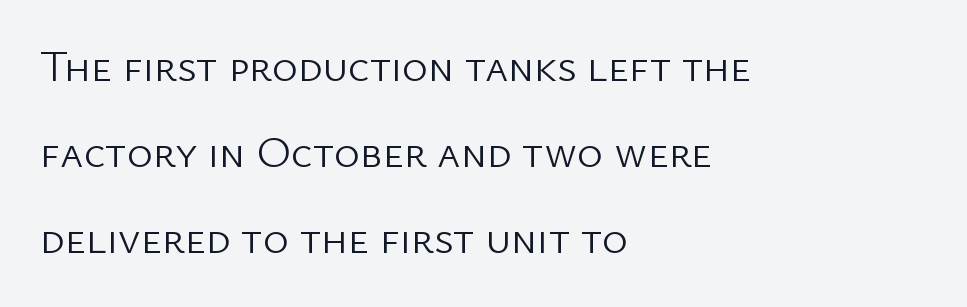
The image shows 44 px light sans-serif type, upright; set left-aligned, loose line spacing (1.96x), normal letter spacing, not underlined; low stroke contrast and a medium x-height.
